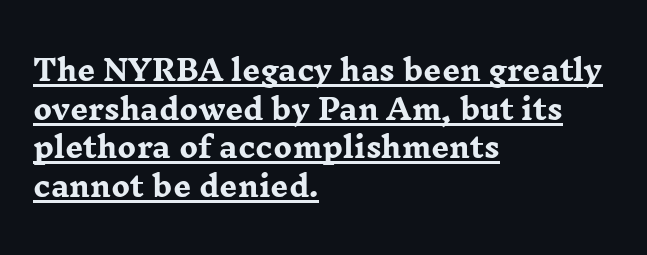
The image shows 28 px heavy, wide serif type, upright; set left-aligned, normal line spacing (1.38x), normal letter spacing, underlined; low stroke contrast and a medium x-height.
